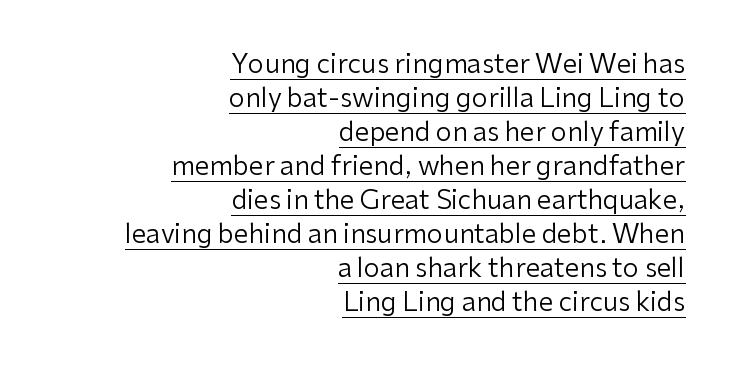
Q: Is the text bold? A: No.
Q: Is the text italic (slanted)? A: No, it is upright.
Q: Is the text underlined? A: Yes.
Q: How is the paragraph aligned? A: Right-aligned.
Q: Is the spacing between letters normal or unusually wide? A: Normal.
Q: Is the spacing between lines tight, normal or loose? A: Normal.
